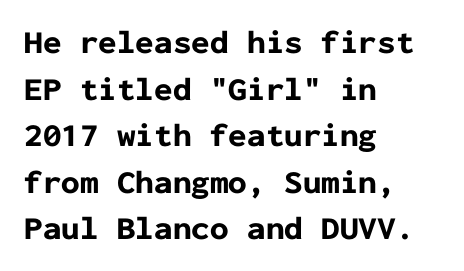
No italicization has been applied; the sample stays upright. Interline gaps are of average width in this sample. Compared with a centered layout, this one pins lines to the left instead. Heavy-handed strokes throughout: this text is bold. The string is rendered with underlining switched off. A sans-serif font was chosen for this passage.
